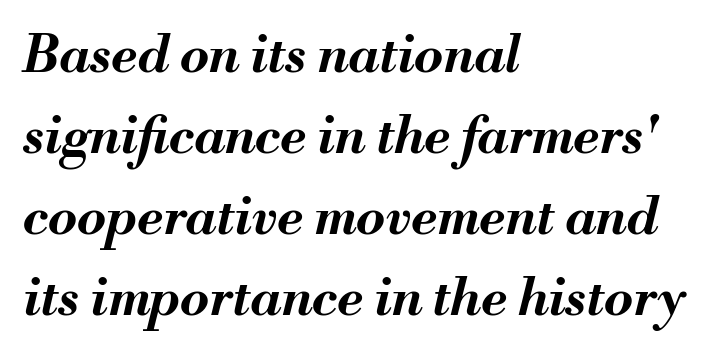
Q: Is the text bold? A: Yes.
Q: Is the text italic (slanted)? A: Yes, it leans right by about 13 degrees.
Q: Is the text underlined? A: No.
Q: How is the paragraph aligned? A: Left-aligned.
Q: Is the spacing between letters normal or unusually wide? A: Normal.
Q: Is the spacing between lines tight, normal or loose? A: Normal.
Q: Width (condensed, normal, or wide)? A: Normal.
Q: Stroke contrast? A: Medium.
Q: x-height? A: Small.
Q: Monospaced? A: No.
